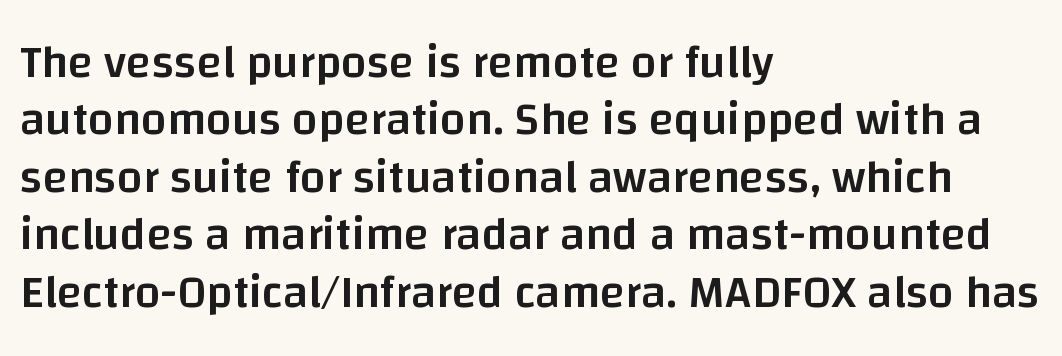
Posture: vertical. In terms of letterspacing, this is plain default setting. The rendering anchors every line to the left-hand side. The specimen omits any rule beneath the text block's lines. Here the designer chose a conventional face with non-uniform glyph widths. This is the in-between weight designers call semibold or demi.
